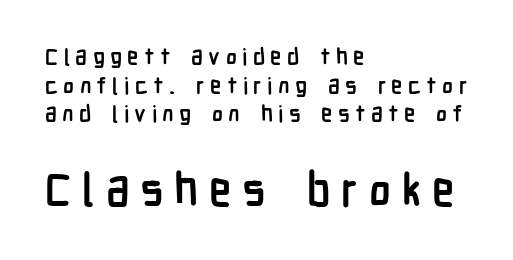
Q: Is the text bold? A: Yes.
Q: Is the text italic (slanted)? A: No, it is upright.
Q: Is the typeface a serif or a sans-serif typeface? A: Sans-serif.
Q: Is the text underlined? A: No.
Q: How is the paragraph aligned? A: Left-aligned.
Q: Is the spacing between letters normal or unusually wide? A: Unusually wide.
Q: Which block of text is set in a larger size, the first (top) or the second (bottom)? A: The second (bottom) one.
Q: Width (condensed, normal, or wide)? A: Condensed.
Q: Stroke contrast? A: Low.
Q: x-height? A: Medium.
Q: Monospaced? A: No.
